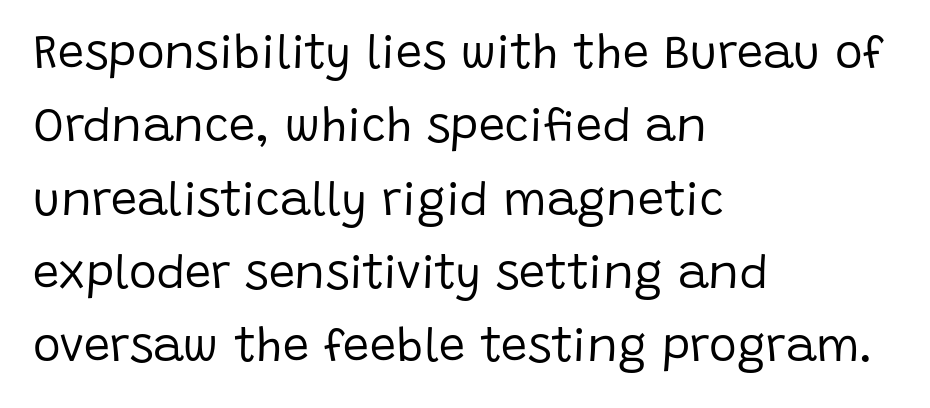
The image shows 47 px regular-weight sans-serif type, upright; set left-aligned, normal line spacing (1.56x), normal letter spacing, not underlined; low stroke contrast and a large x-height.
